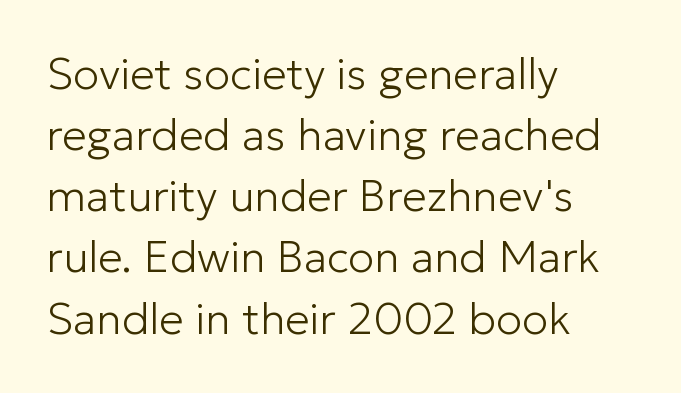
{"serif": "no", "italic": "no", "bold": "no", "weight": "light", "width": "normal", "stroke_contrast": "low", "x_height": "medium", "monospaced": "no", "underline": "no", "align": "left", "line_spacing": "normal", "line_spacing_ratio": 1.39, "letter_spacing": "normal", "letter_spacing_em": 0.0, "glyph_px": 44}
